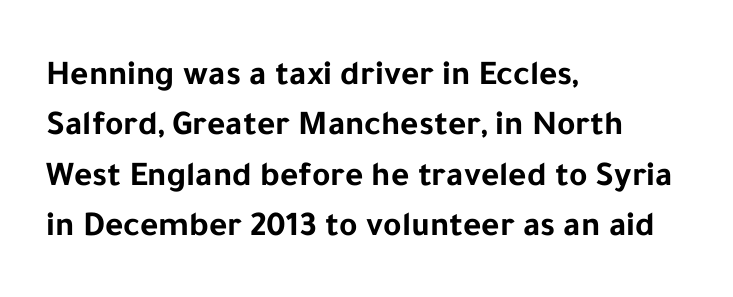
Q: Is the text bold? A: Yes.
Q: Is the text italic (slanted)? A: No, it is upright.
Q: Is the typeface a serif or a sans-serif typeface? A: Sans-serif.
Q: Is the text underlined? A: No.
Q: How is the paragraph aligned? A: Left-aligned.
Q: Is the spacing between letters normal or unusually wide? A: Normal.
Q: Is the spacing between lines tight, normal or loose? A: Normal.
Q: Width (condensed, normal, or wide)? A: Normal.
Q: Stroke contrast? A: Low.
Q: x-height? A: Medium.
Q: Monospaced? A: No.
